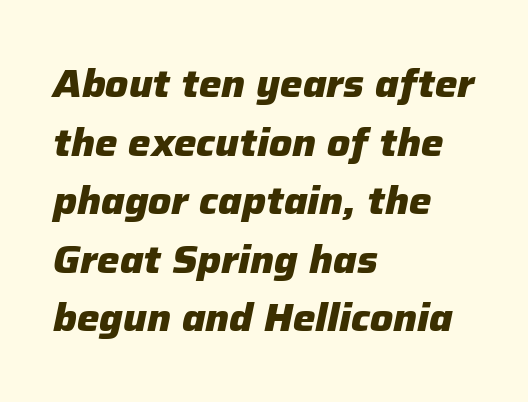
Q: Is the text bold? A: Yes.
Q: Is the text italic (slanted)? A: Yes, it leans right by about 12 degrees.
Q: Is the text underlined? A: No.
Q: How is the paragraph aligned? A: Left-aligned.
Q: Is the spacing between letters normal or unusually wide? A: Normal.
Q: Is the spacing between lines tight, normal or loose? A: Normal.
Q: Width (condensed, normal, or wide)? A: Normal.
Q: Stroke contrast? A: Low.
Q: x-height? A: Medium.
Q: Monospaced? A: No.
